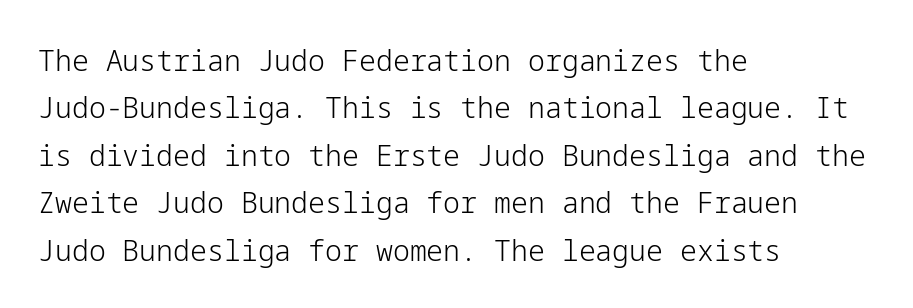
The image shows 30 px light sans-serif type, upright; set left-aligned, normal line spacing (1.58x), normal letter spacing, not underlined; low stroke contrast and a medium x-height.
